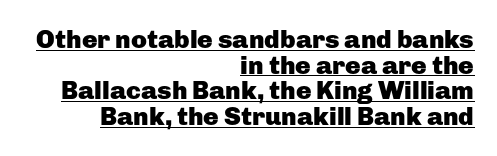
Q: Is the text bold? A: Yes.
Q: Is the text italic (slanted)? A: No, it is upright.
Q: Is the text underlined? A: Yes.
Q: How is the paragraph aligned? A: Right-aligned.
Q: Is the spacing between letters normal or unusually wide? A: Normal.
Q: Is the spacing between lines tight, normal or loose? A: Tight.
